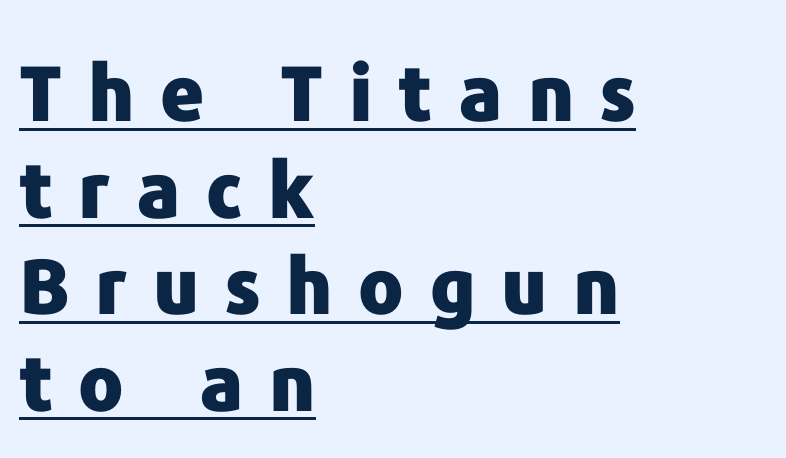
Q: Is the text bold? A: Yes.
Q: Is the text italic (slanted)? A: No, it is upright.
Q: Is the typeface a serif or a sans-serif typeface? A: Sans-serif.
Q: Is the text underlined? A: Yes.
Q: How is the paragraph aligned? A: Left-aligned.
Q: Is the spacing between letters normal or unusually wide? A: Unusually wide.
Q: Is the spacing between lines tight, normal or loose? A: Normal.
Q: Width (condensed, normal, or wide)? A: Normal.
Q: Stroke contrast? A: Low.
Q: x-height? A: Medium.
Q: Monospaced? A: No.
